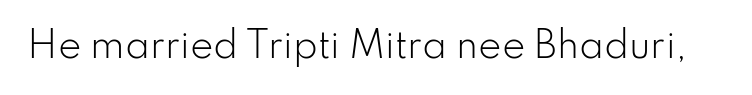
The image shows 35 px light sans-serif type, upright; set normal letter spacing, not underlined; low stroke contrast and a small x-height.
